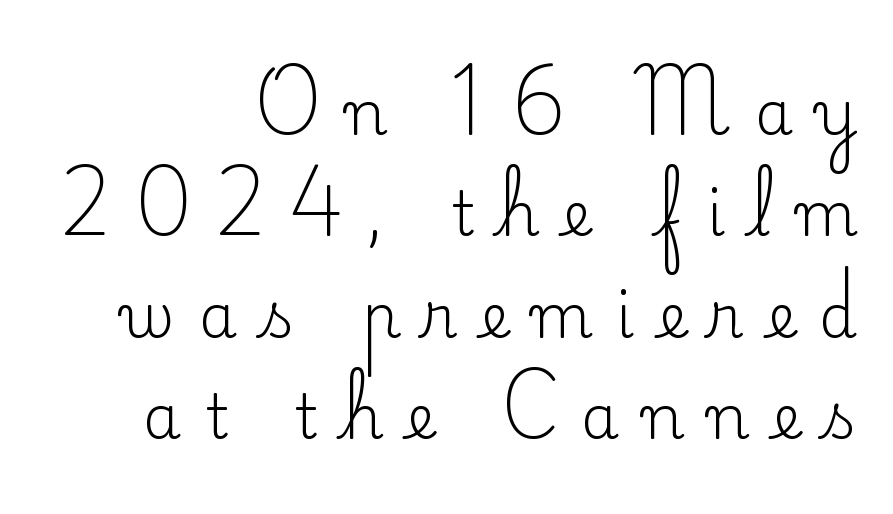
The image shows 61 px regular-weight type, upright; set right-aligned, normal line spacing (1.66x), unusually wide letter spacing (+0.39 em), not underlined; low stroke contrast and a small x-height.
